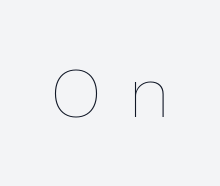
The image shows 70 px thin type, upright; set unusually wide letter spacing (+0.4 em), not underlined; low stroke contrast and a medium x-height.
